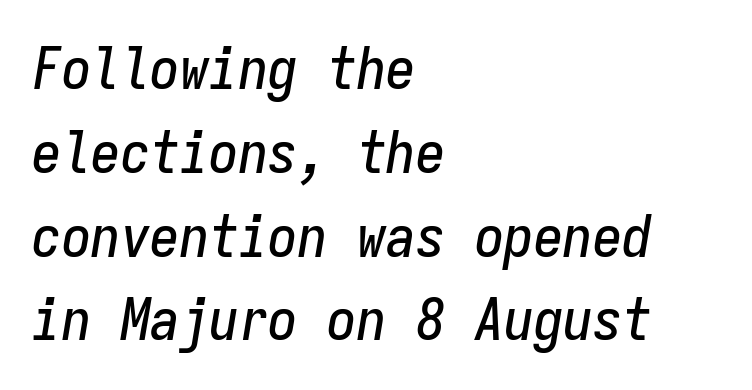
Q: Is the text italic (slanted)? A: Yes, it leans right by about 9 degrees.
Q: Is the text underlined? A: No.
Q: How is the paragraph aligned? A: Left-aligned.
Q: Is the spacing between letters normal or unusually wide? A: Normal.
Q: Is the spacing between lines tight, normal or loose? A: Normal.
Q: Width (condensed, normal, or wide)? A: Condensed.
Q: Stroke contrast? A: Low.
Q: x-height? A: Medium.
Q: Monospaced? A: Yes.
